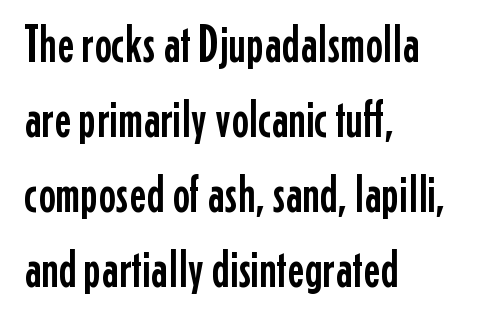
Q: Is the text italic (slanted)? A: No, it is upright.
Q: Is the typeface a serif or a sans-serif typeface? A: Sans-serif.
Q: Is the text underlined? A: No.
Q: How is the paragraph aligned? A: Left-aligned.
Q: Is the spacing between letters normal or unusually wide? A: Normal.
Q: Is the spacing between lines tight, normal or loose? A: Normal.
Q: Width (condensed, normal, or wide)? A: Condensed.
Q: Stroke contrast? A: Low.
Q: x-height? A: Medium.
Q: Monospaced? A: No.
